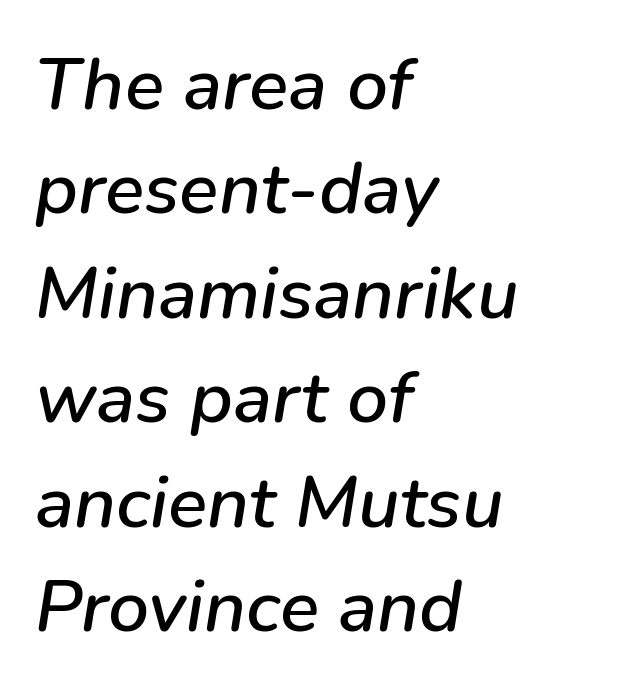
{"italic": "yes", "lean": "right", "slant_degrees": 9, "width": "normal", "stroke_contrast": "low", "x_height": "medium", "monospaced": "no", "underline": "no", "align": "left", "line_spacing": "normal", "line_spacing_ratio": 1.43, "letter_spacing": "normal", "letter_spacing_em": 0.0, "glyph_px": 73}
